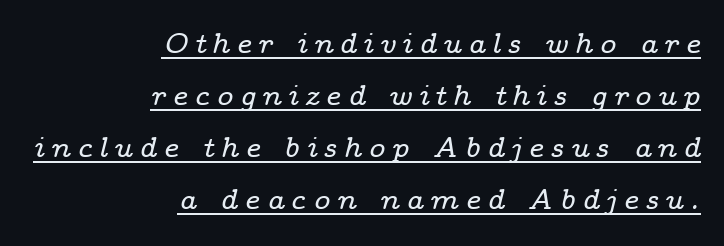
The image shows 28 px wide serif type, italic (leaning right); set right-aligned, line spacing 1.86x, unusually wide letter spacing (+0.22 em), underlined; low stroke contrast and a medium x-height.
